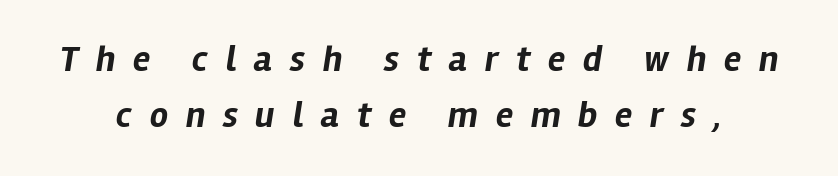
Q: Is the text bold? A: Yes.
Q: Is the text italic (slanted)? A: Yes, it leans right by about 12 degrees.
Q: Is the text underlined? A: No.
Q: Is the spacing between letters normal or unusually wide? A: Unusually wide.
Q: Is the spacing between lines tight, normal or loose? A: Normal.
Q: Width (condensed, normal, or wide)? A: Normal.
Q: Stroke contrast? A: Low.
Q: x-height? A: Medium.
Q: Monospaced? A: No.
